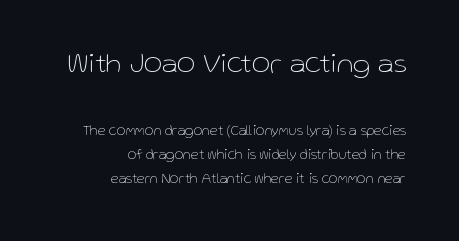
{"serif": "no", "italic": "no", "bold": "no", "weight": "thin", "width": "normal", "stroke_contrast": "low", "x_height": "medium", "monospaced": "no", "underline": "no", "align": "right", "line_spacing": "normal", "line_spacing_ratio": 1.7, "letter_spacing": "normal", "letter_spacing_em": 0.0, "larger_block": "first", "size_ratio": 2.07, "glyph_px": 29}
